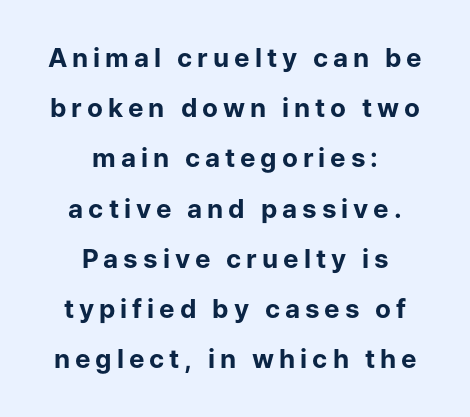
The passage shown is emphatically bold. The zone under the glyphs is completely vacant. Style check: upright. Each new line begins a long way beneath the previous one. The rag falls on both sides of this text block equally.
